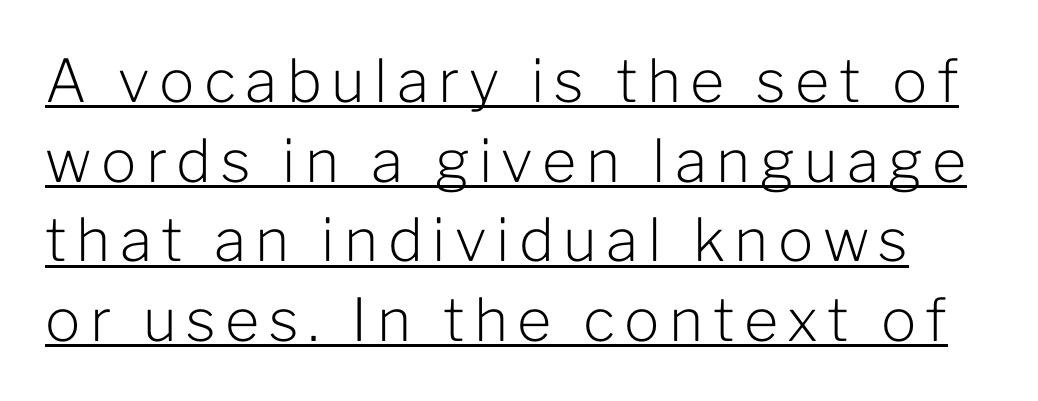
Q: Is the text bold? A: No.
Q: Is the text italic (slanted)? A: No, it is upright.
Q: Is the typeface a serif or a sans-serif typeface? A: Sans-serif.
Q: Is the text underlined? A: Yes.
Q: Is the spacing between lines tight, normal or loose? A: Normal.
Q: Width (condensed, normal, or wide)? A: Normal.
Q: Stroke contrast? A: Low.
Q: x-height? A: Medium.
Q: Monospaced? A: No.
